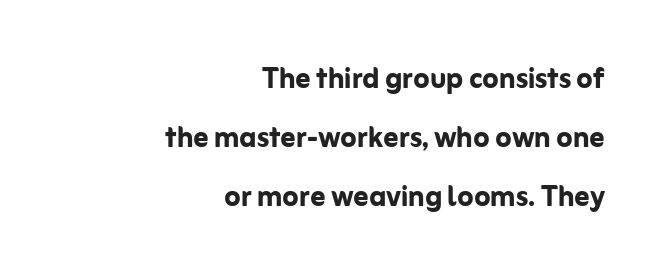
Q: Is the text bold? A: Yes.
Q: Is the text italic (slanted)? A: No, it is upright.
Q: Is the typeface a serif or a sans-serif typeface? A: Sans-serif.
Q: Is the text underlined? A: No.
Q: How is the paragraph aligned? A: Right-aligned.
Q: Is the spacing between letters normal or unusually wide? A: Normal.
Q: Is the spacing between lines tight, normal or loose? A: Normal.
Q: Width (condensed, normal, or wide)? A: Normal.
Q: Stroke contrast? A: Low.
Q: x-height? A: Medium.
Q: Monospaced? A: No.
